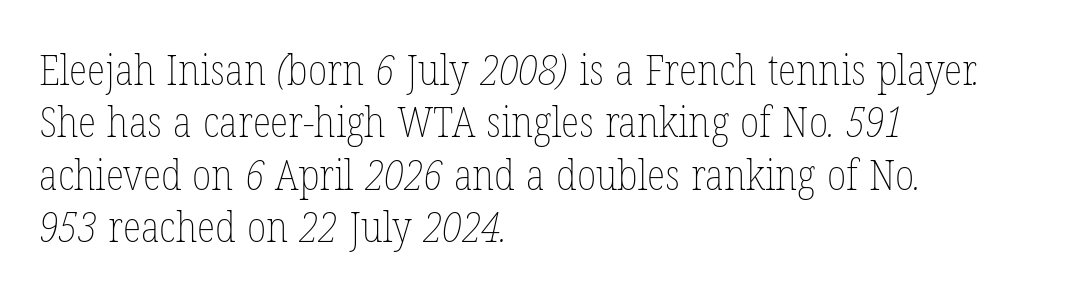
{"bold": "no", "weight": "thin", "width": "condensed", "stroke_contrast": "low", "x_height": "medium", "monospaced": "no", "underline": "no", "align": "left", "line_spacing_ratio": 1.22, "letter_spacing": "normal", "letter_spacing_em": 0.0, "glyph_px": 43}
